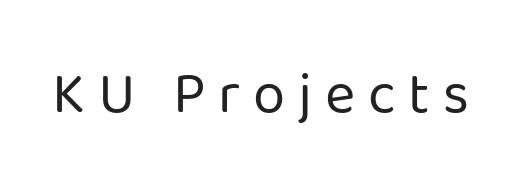
Bare-footed words on every line. The letterforms stand isolated, each surrounded by extra space. This reads as an unemphasized weight, regular at the heaviest. The face used here is proportionally spaced, like ordinary book or web type.
